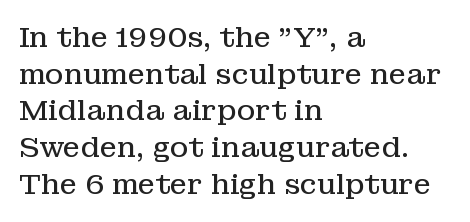
{"serif": "yes", "italic": "no", "bold": "no", "weight": "regular", "width": "normal", "stroke_contrast": "low", "x_height": "medium", "monospaced": "no", "underline": "no", "align": "left", "line_spacing": "normal", "line_spacing_ratio": 1.31, "letter_spacing": "normal", "letter_spacing_em": 0.0, "glyph_px": 28}
